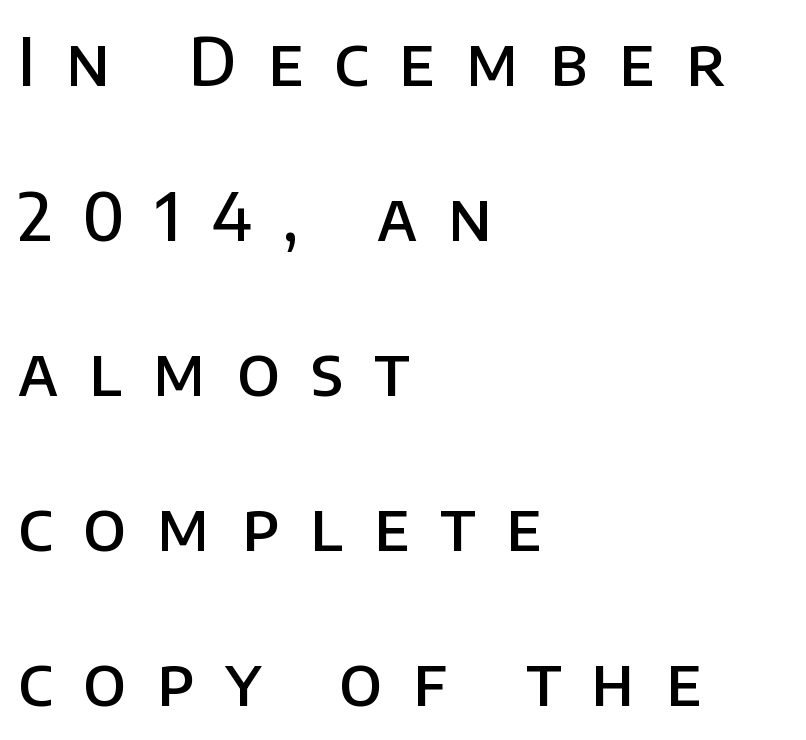
Plain, unruled lines of type. Grotesque or geometric, the face here clearly has no serifs. Short and long lines alike share a common starting point at left. You could only call the tracking loose — the letters float apart. A semibold gives these letters moderate extra thickness, short of bold.
